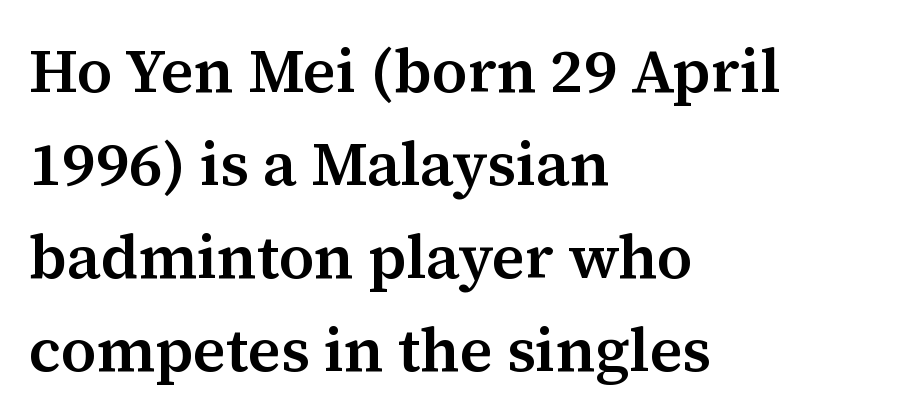
Small tapered or slab feet sit at the stroke ends, so this counts as serif. Varying glyph widths throughout — classic text-font behaviour. Every row of glyphs begins at an identical x-position on the left. Default kerning and tracking; the words read as compact shapes. Posture: upright roman.
